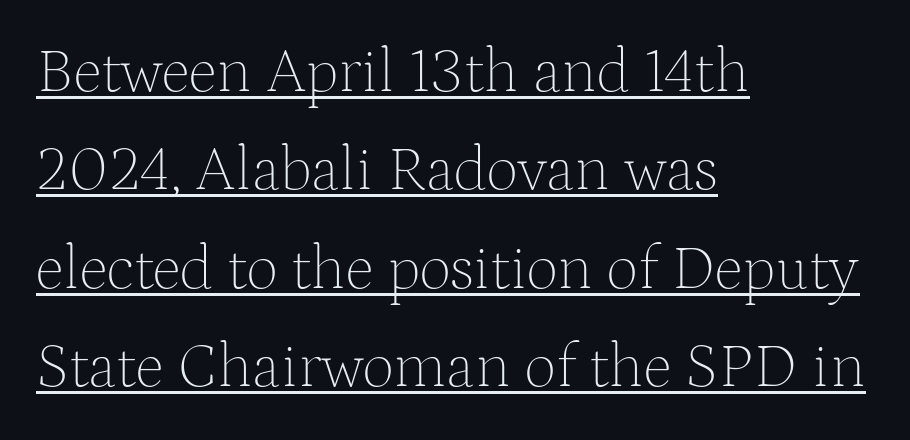
Do the characters align in a grid? No, the font is proportional. The string is rendered with underlining switched on. If you drew a line through each stem, it would be perfectly vertical. Type style note: has serifs. Successive baselines arrive at the customary interval.
